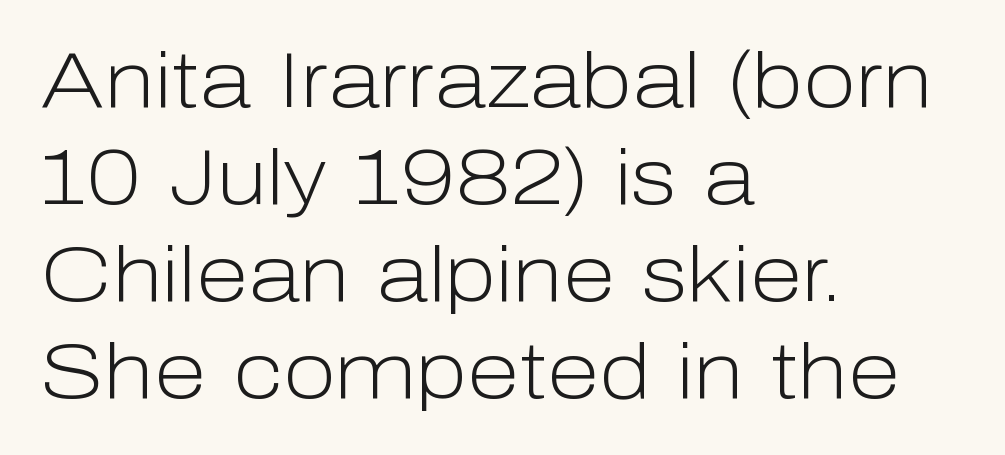
{"serif": "no", "italic": "no", "bold": "no", "weight": "light", "width": "normal", "stroke_contrast": "low", "x_height": "medium", "monospaced": "no", "underline": "no", "align": "left", "line_spacing": "normal", "line_spacing_ratio": 1.26, "letter_spacing": "normal", "letter_spacing_em": 0.0, "glyph_px": 77}
